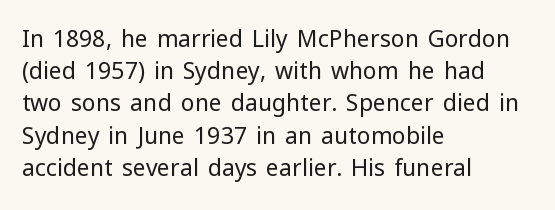
Regarding leading, the lines here are spaced in the standard way. The setting favours the left margin, as ordinary paragraphs usually do. The typeface has the unassuming heft of standard copy or less. The tracking reads as untouched default to a designer's eye. Type without underlining. Vertical strokes here are truly vertical.
